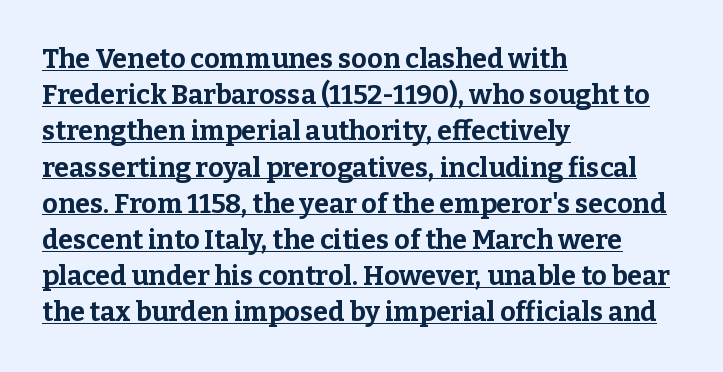
A baseline rule has been typeset under these characters. The lines in this sample share a left origin and differ only in where they stop. The specimen reads as upright at a glance. The letterforms sit shoulder to shoulder at normal distance. Weight: bold.
